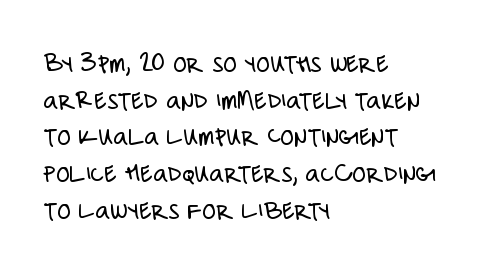
{"serif": "no", "italic": "no", "bold": "no", "weight": "light", "width": "condensed", "stroke_contrast": "low", "x_height": "large", "monospaced": "no", "underline": "no", "align": "left", "line_spacing": "normal", "line_spacing_ratio": 1.31, "letter_spacing": "normal", "letter_spacing_em": 0.0, "glyph_px": 28}
